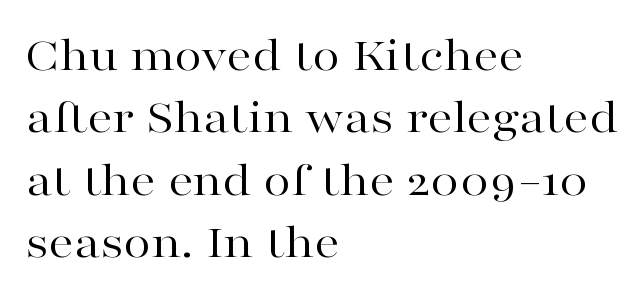
Q: Is the text bold? A: No.
Q: Is the text italic (slanted)? A: No, it is upright.
Q: Is the typeface a serif or a sans-serif typeface? A: Serif.
Q: Is the text underlined? A: No.
Q: How is the paragraph aligned? A: Left-aligned.
Q: Is the spacing between letters normal or unusually wide? A: Normal.
Q: Is the spacing between lines tight, normal or loose? A: Normal.
Q: Width (condensed, normal, or wide)? A: Wide.
Q: Stroke contrast? A: High.
Q: x-height? A: Medium.
Q: Monospaced? A: No.
